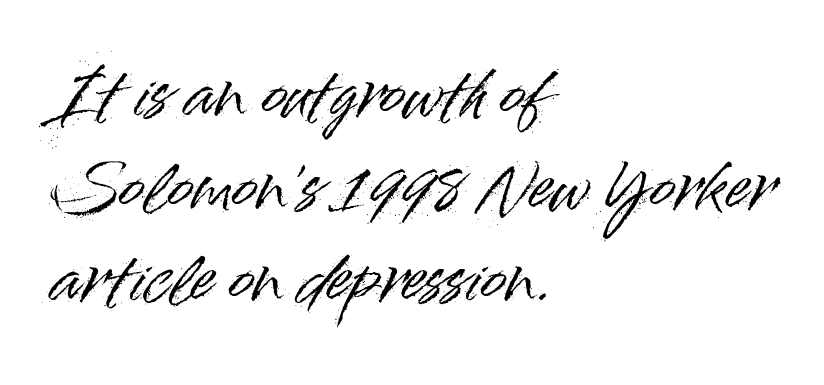
{"serif": "no", "width": "normal", "stroke_contrast": "high", "x_height": "small", "monospaced": "no", "underline": "no", "align": "left", "line_spacing": "normal", "line_spacing_ratio": 1.52, "letter_spacing": "normal", "letter_spacing_em": 0.0, "glyph_px": 61}
